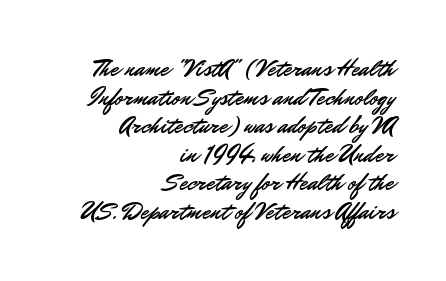
The image shows 24 px text type; set right-aligned, line spacing 1.19x, normal letter spacing, not underlined.
